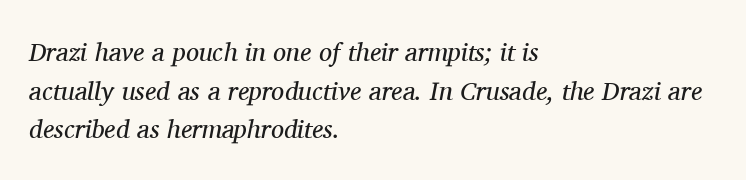
Q: Is the text bold? A: No.
Q: Is the text italic (slanted)? A: Yes, it leans right by about 11 degrees.
Q: Is the text underlined? A: No.
Q: How is the paragraph aligned? A: Left-aligned.
Q: Is the spacing between letters normal or unusually wide? A: Normal.
Q: Is the spacing between lines tight, normal or loose? A: Normal.
